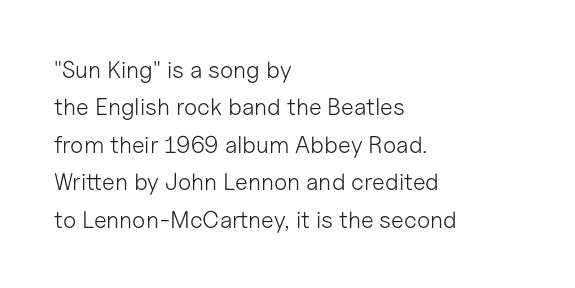
Evenly set lines give the paragraph a standard silhouette. Here the glyphs are tracked normally, forming tight word shapes. Rule under the text: the space is simply empty. Italic? Not at all — the glyphs are vertical. These glyphs show unthickened strokes, regular width or finer.
